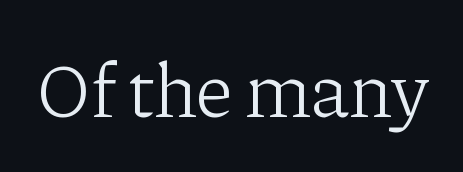
Q: Is the text bold? A: No.
Q: Is the text italic (slanted)? A: No, it is upright.
Q: Is the typeface a serif or a sans-serif typeface? A: Serif.
Q: Is the text underlined? A: No.
Q: Is the spacing between letters normal or unusually wide? A: Normal.
Q: Width (condensed, normal, or wide)? A: Normal.
Q: Stroke contrast? A: Low.
Q: x-height? A: Medium.
Q: Monospaced? A: No.
